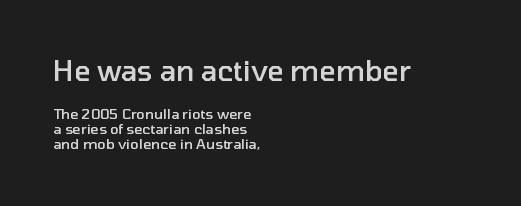
{"serif": "no", "italic": "no", "bold": "semi", "weight": "semibold", "width": "normal", "stroke_contrast": "low", "x_height": "medium", "monospaced": "no", "underline": "no", "align": "left", "line_spacing": "tight", "line_spacing_ratio": 1.07, "letter_spacing": "normal", "letter_spacing_em": 0.0, "larger_block": "first", "size_ratio": 2.0, "glyph_px": 28}
